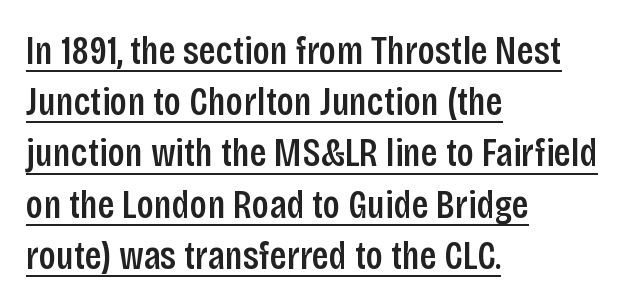
Underlined type. The letters advance in unequal steps, a hallmark of proportional type. Layout note: lines flush left. Observe the absence of serifs on each vertical stroke in this sample.
